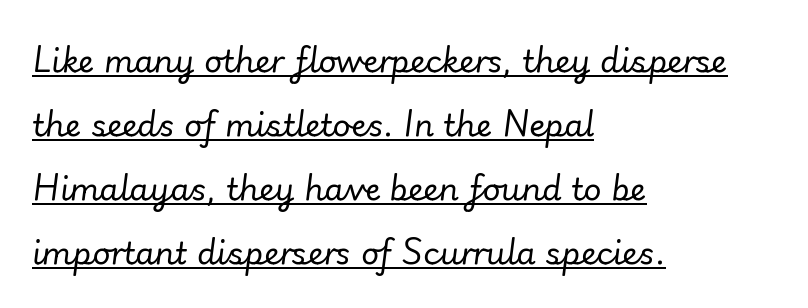
Q: Is the text bold? A: No.
Q: Is the text italic (slanted)? A: Yes, it leans right by about 7 degrees.
Q: Is the text underlined? A: Yes.
Q: How is the paragraph aligned? A: Left-aligned.
Q: Is the spacing between letters normal or unusually wide? A: Normal.
Q: Is the spacing between lines tight, normal or loose? A: Loose.
Q: Width (condensed, normal, or wide)? A: Normal.
Q: Stroke contrast? A: Low.
Q: x-height? A: Small.
Q: Monospaced? A: No.
